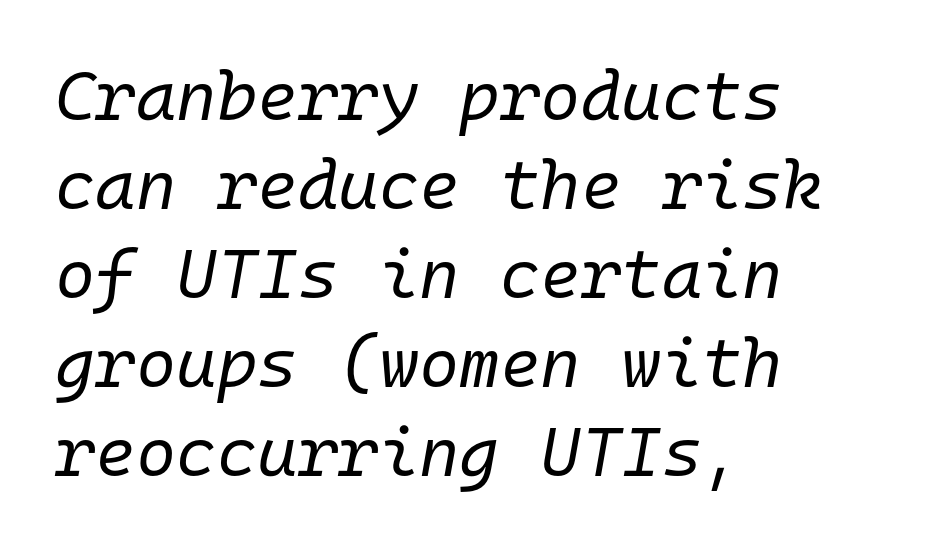
Q: Is the text bold? A: No.
Q: Is the text italic (slanted)? A: Yes, it leans right by about 10 degrees.
Q: Is the text underlined? A: No.
Q: How is the paragraph aligned? A: Left-aligned.
Q: Is the spacing between letters normal or unusually wide? A: Normal.
Q: Is the spacing between lines tight, normal or loose? A: Normal.
Q: Width (condensed, normal, or wide)? A: Normal.
Q: Stroke contrast? A: Low.
Q: x-height? A: Medium.
Q: Monospaced? A: Yes.
